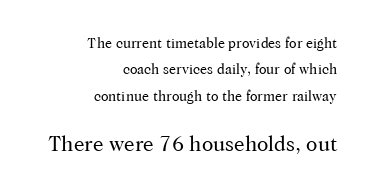
The image shows 21 px text type, upright; set right-aligned, line spacing 1.88x, normal letter spacing, not underlined; the second (bottom) block is 1.5x larger.
